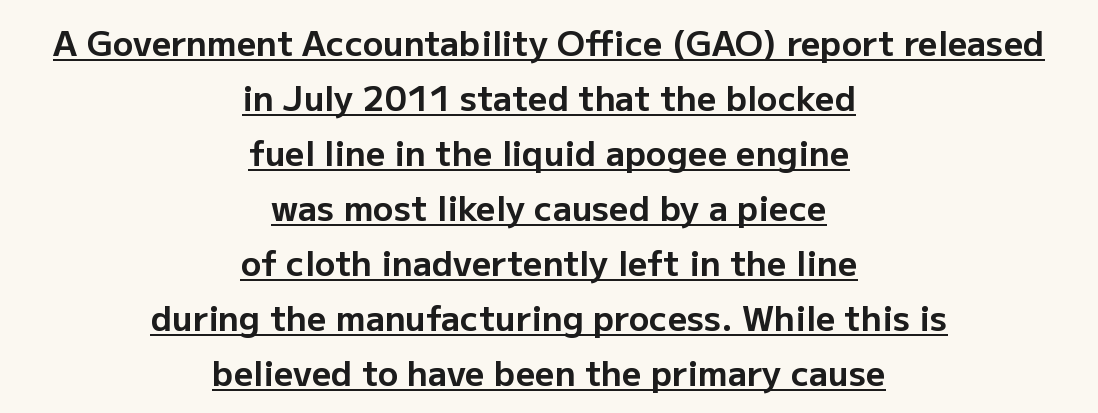
The image shows 34 px bold sans-serif type, upright; set centered, normal line spacing (1.62x), normal letter spacing, underlined; low stroke contrast and a medium x-height.
